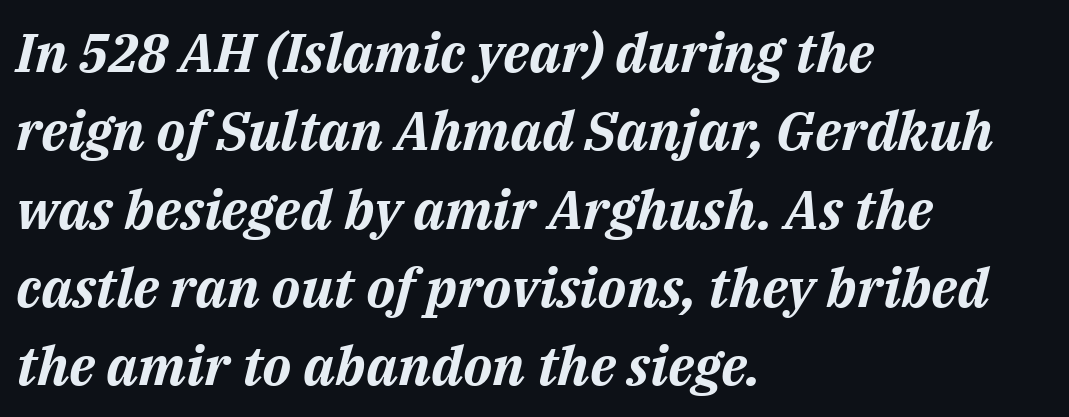
The image shows 54 px bold type, italic (leaning right); set left-aligned, normal line spacing (1.45x), normal letter spacing, not underlined; medium stroke contrast and a medium x-height.
